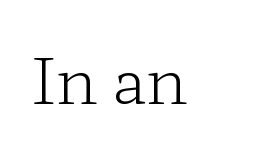
The image shows 62 px light, wide serif type, upright; set left-aligned, normal letter spacing, not underlined; low stroke contrast and a medium x-height.
